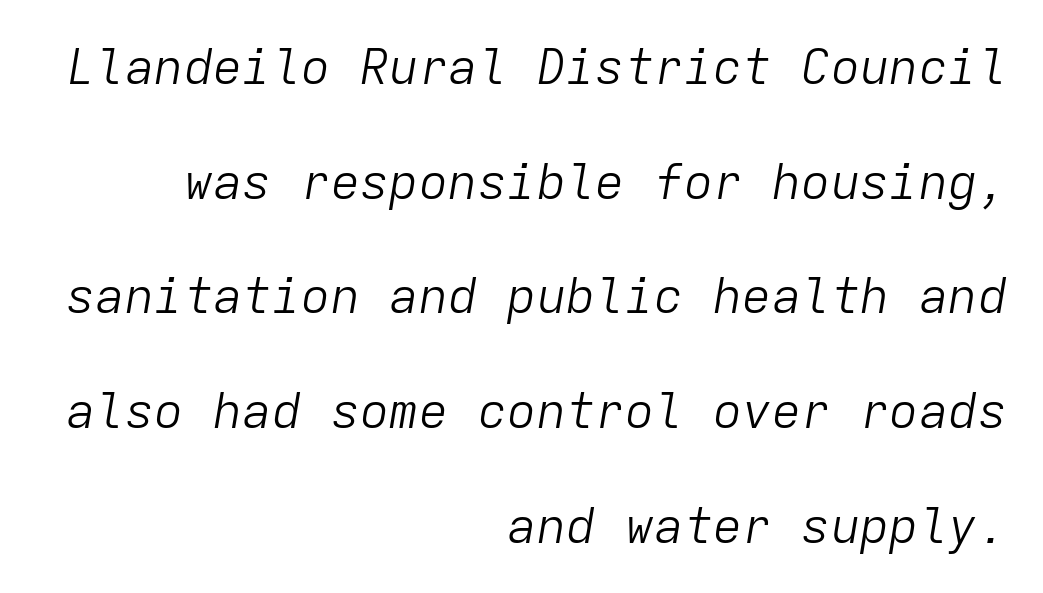
The image shows 49 px light type, italic (leaning right), monospaced; set right-aligned, loose line spacing (2.34x), normal letter spacing, not underlined; low stroke contrast and a medium x-height.
